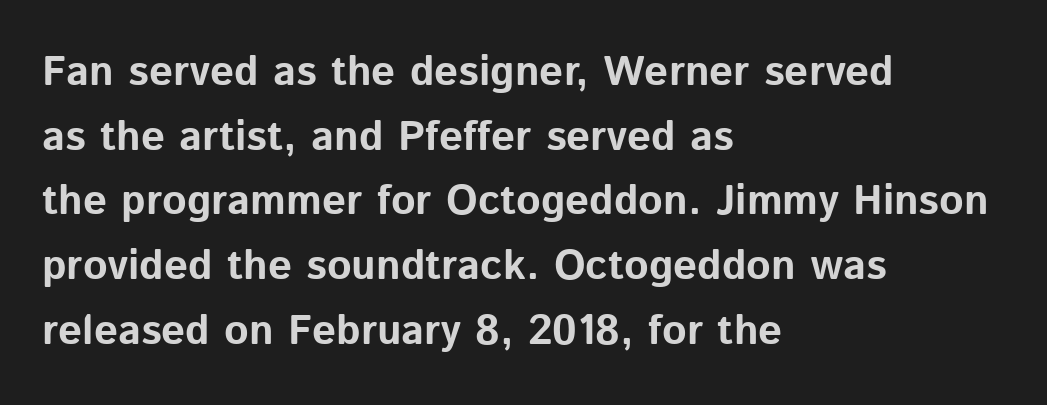
The image shows 42 px bold sans-serif type, upright; set left-aligned, normal line spacing (1.54x), normal letter spacing, not underlined; low stroke contrast and a medium x-height.
